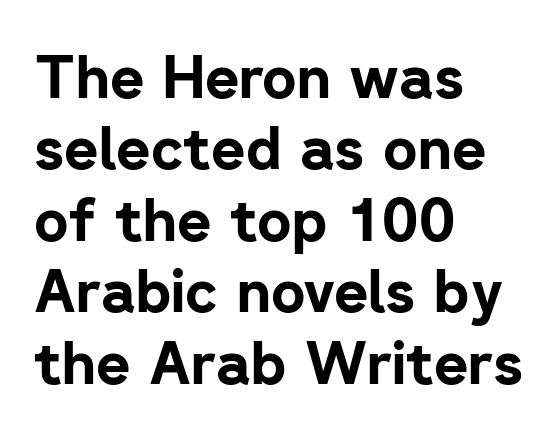
Q: Is the text bold? A: Yes.
Q: Is the text italic (slanted)? A: No, it is upright.
Q: Is the typeface a serif or a sans-serif typeface? A: Sans-serif.
Q: Is the text underlined? A: No.
Q: How is the paragraph aligned? A: Left-aligned.
Q: Is the spacing between letters normal or unusually wide? A: Normal.
Q: Width (condensed, normal, or wide)? A: Normal.
Q: Stroke contrast? A: Low.
Q: x-height? A: Medium.
Q: Monospaced? A: No.
